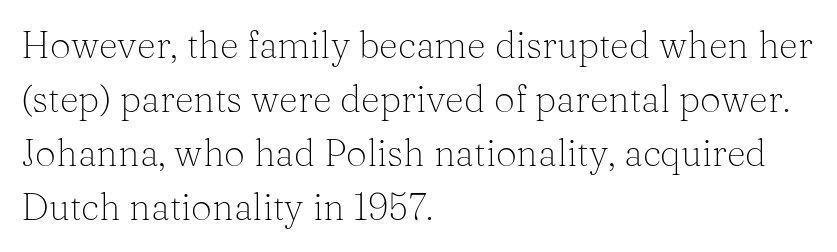
This is serif lettering, the kind often seen in printed books. This sample uses an upright cut, with every glyph sitting square on the baseline. The paragraph shown leans on its left margin. Is the letter spacing exaggerated? No — it looks like the ordinary default. Each stroke keeps to a modest, everyday thickness or less. The space directly below the letters is spotless.
